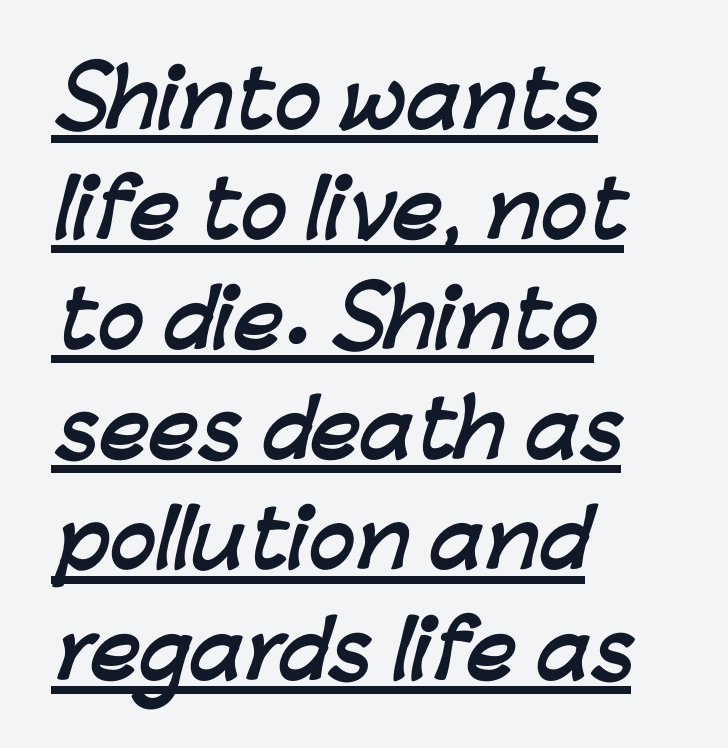
Q: Is the text bold? A: Yes.
Q: Is the typeface a serif or a sans-serif typeface? A: Sans-serif.
Q: Is the text underlined? A: Yes.
Q: How is the paragraph aligned? A: Left-aligned.
Q: Is the spacing between letters normal or unusually wide? A: Normal.
Q: Is the spacing between lines tight, normal or loose? A: Normal.
Q: Width (condensed, normal, or wide)? A: Normal.
Q: Stroke contrast? A: Low.
Q: x-height? A: Medium.
Q: Monospaced? A: No.
